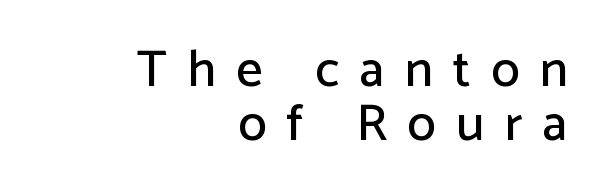
{"serif": "no", "italic": "no", "width": "normal", "stroke_contrast": "low", "x_height": "medium", "monospaced": "no", "underline": "no", "align": "right", "line_spacing": "tight", "line_spacing_ratio": 1.04, "letter_spacing": "wide", "letter_spacing_em": 0.39, "glyph_px": 52}
